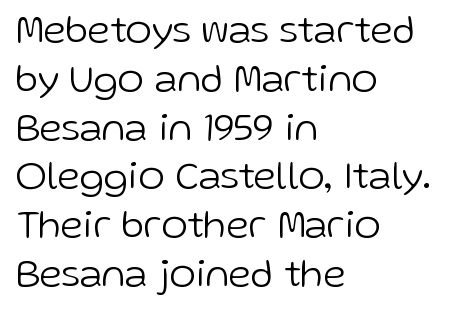
{"serif": "no", "italic": "no", "bold": "no", "weight": "light", "width": "normal", "stroke_contrast": "low", "x_height": "medium", "monospaced": "no", "underline": "no", "align": "left", "line_spacing_ratio": 1.22, "letter_spacing": "normal", "letter_spacing_em": 0.0, "glyph_px": 40}
